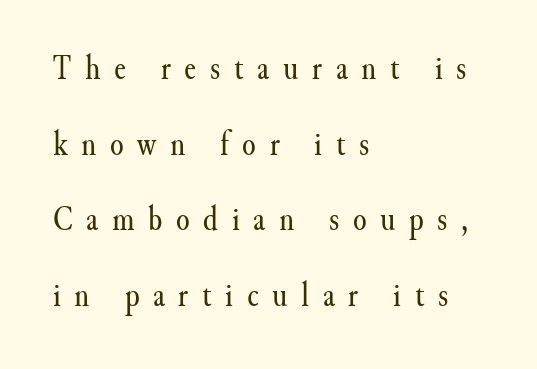
Q: Is the text bold? A: No.
Q: Is the text italic (slanted)? A: No, it is upright.
Q: Is the typeface a serif or a sans-serif typeface? A: Serif.
Q: Is the text underlined? A: No.
Q: How is the paragraph aligned? A: Left-aligned.
Q: Is the spacing between letters normal or unusually wide? A: Unusually wide.
Q: Is the spacing between lines tight, normal or loose? A: Loose.
Q: Width (condensed, normal, or wide)? A: Normal.
Q: Stroke contrast? A: Medium.
Q: x-height? A: Small.
Q: Monospaced? A: No.
